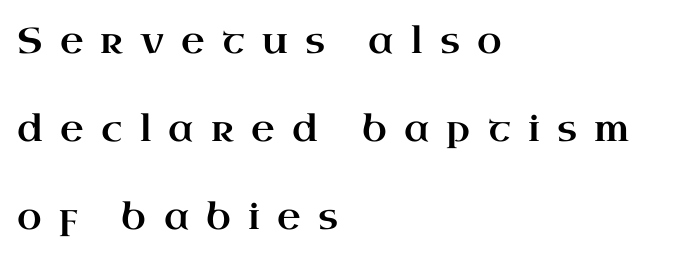
A clean baseline with only descenders dipping below it. One glance says open: line gaps are wider than usual. These lines stack with their left ends in a neat column. Observe the wide spacing: letters keep a clear distance from each other. The font's upright variant was chosen for this text. Regarding serifs, this sample has them.
